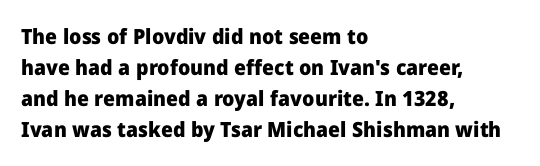
Q: Is the text bold? A: Yes.
Q: Is the text italic (slanted)? A: No, it is upright.
Q: Is the text underlined? A: No.
Q: How is the paragraph aligned? A: Left-aligned.
Q: Is the spacing between letters normal or unusually wide? A: Normal.
Q: Is the spacing between lines tight, normal or loose? A: Normal.
